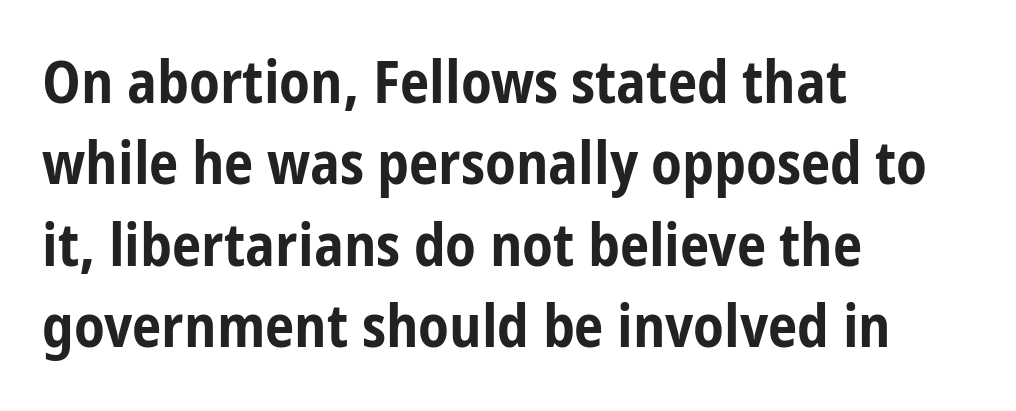
The image shows 59 px bold, condensed sans-serif type, upright; set left-aligned, normal line spacing (1.38x), normal letter spacing, not underlined; low stroke contrast and a medium x-height.
